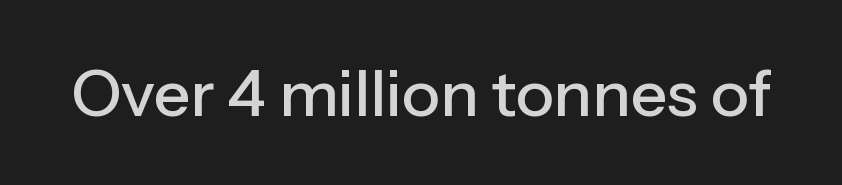
{"serif": "no", "italic": "no", "width": "normal", "stroke_contrast": "low", "x_height": "medium", "monospaced": "no", "underline": "no", "letter_spacing": "normal", "letter_spacing_em": 0.0, "glyph_px": 64}
